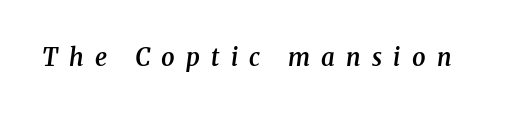
The image shows 24 px text type, italic (leaning right); set unusually wide letter spacing (+0.47 em), not underlined.
